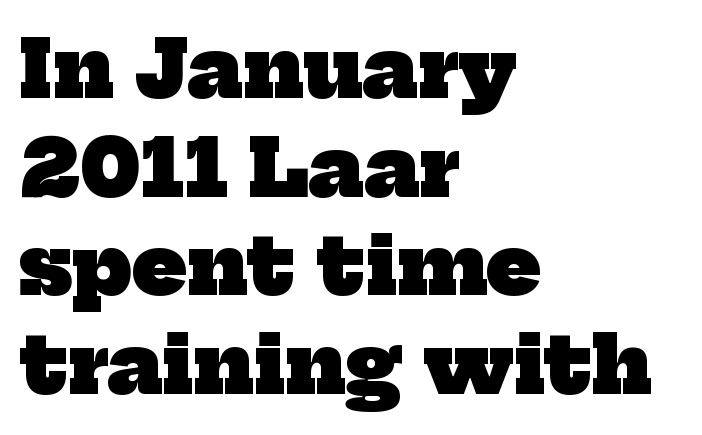
{"serif": "yes", "bold": "yes", "weight": "heavy", "width": "normal", "stroke_contrast": "low", "x_height": "medium", "monospaced": "no", "underline": "no", "align": "left", "line_spacing": "normal", "line_spacing_ratio": 1.25, "letter_spacing": "normal", "letter_spacing_em": 0.0, "glyph_px": 79}
